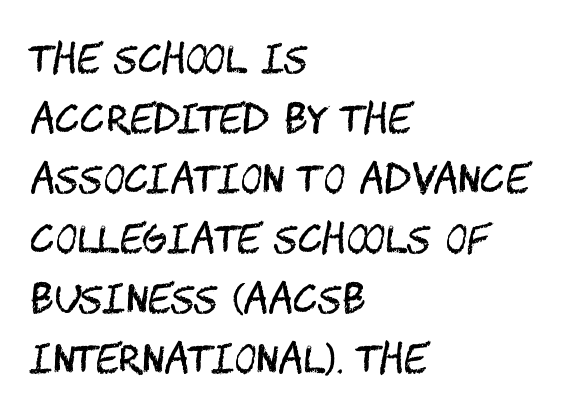
Q: Is the text bold? A: No.
Q: Is the text italic (slanted)? A: No, it is upright.
Q: Is the typeface a serif or a sans-serif typeface? A: Sans-serif.
Q: Is the text underlined? A: No.
Q: How is the paragraph aligned? A: Left-aligned.
Q: Is the spacing between letters normal or unusually wide? A: Normal.
Q: Is the spacing between lines tight, normal or loose? A: Normal.
Q: Width (condensed, normal, or wide)? A: Condensed.
Q: Stroke contrast? A: Medium.
Q: x-height? A: Large.
